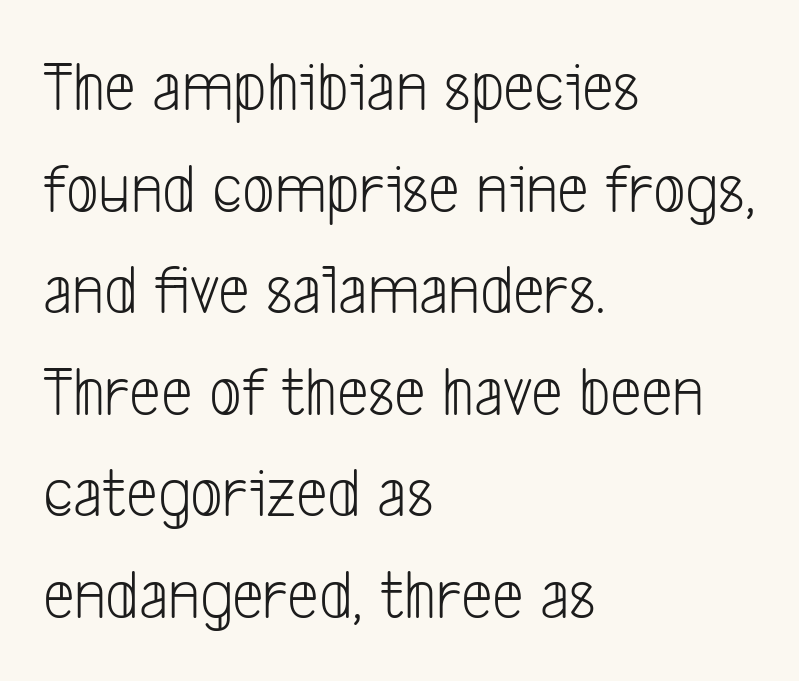
{"serif": "no", "bold": "no", "weight": "light", "width": "condensed", "stroke_contrast": "low", "x_height": "medium", "monospaced": "no", "underline": "no", "align": "left", "line_spacing": "normal", "line_spacing_ratio": 1.43, "letter_spacing": "normal", "letter_spacing_em": 0.0, "glyph_px": 71}
